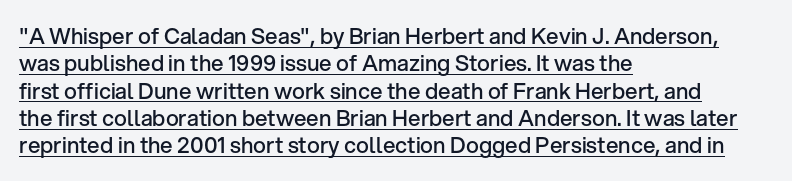
Q: Is the text bold? A: Semi-bold.
Q: Is the text italic (slanted)? A: No, it is upright.
Q: Is the text underlined? A: Yes.
Q: How is the paragraph aligned? A: Left-aligned.
Q: Is the spacing between letters normal or unusually wide? A: Normal.
